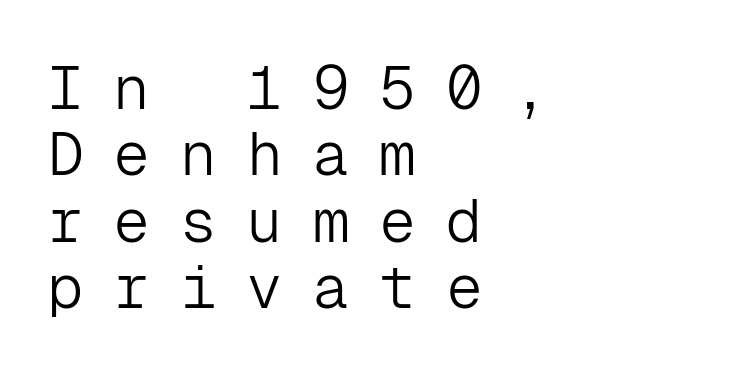
Q: Is the text bold? A: No.
Q: Is the text italic (slanted)? A: No, it is upright.
Q: Is the typeface a serif or a sans-serif typeface? A: Sans-serif.
Q: Is the text underlined? A: No.
Q: How is the paragraph aligned? A: Left-aligned.
Q: Is the spacing between letters normal or unusually wide? A: Unusually wide.
Q: Is the spacing between lines tight, normal or loose? A: Tight.
Q: Width (condensed, normal, or wide)? A: Normal.
Q: Stroke contrast? A: Low.
Q: x-height? A: Medium.
Q: Monospaced? A: Yes.
